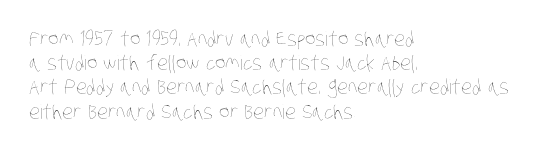
The image shows 20 px text type; set left-aligned, line spacing 1.21x, normal letter spacing, not underlined.
